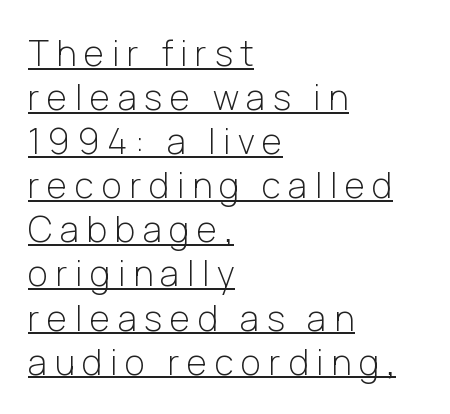
{"serif": "no", "italic": "no", "bold": "no", "weight": "light", "width": "normal", "stroke_contrast": "low", "x_height": "medium", "monospaced": "no", "underline": "yes", "align": "left", "line_spacing": "normal", "line_spacing_ratio": 1.26, "letter_spacing": "wide", "letter_spacing_em": 0.22, "glyph_px": 35}
